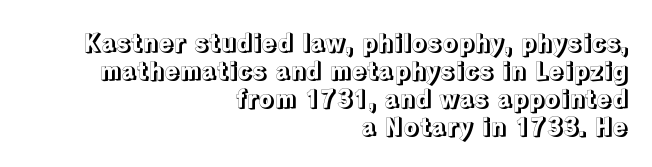
The image shows 25 px text type, upright; set right-aligned, tight line spacing (1.12x), normal letter spacing, not underlined.
